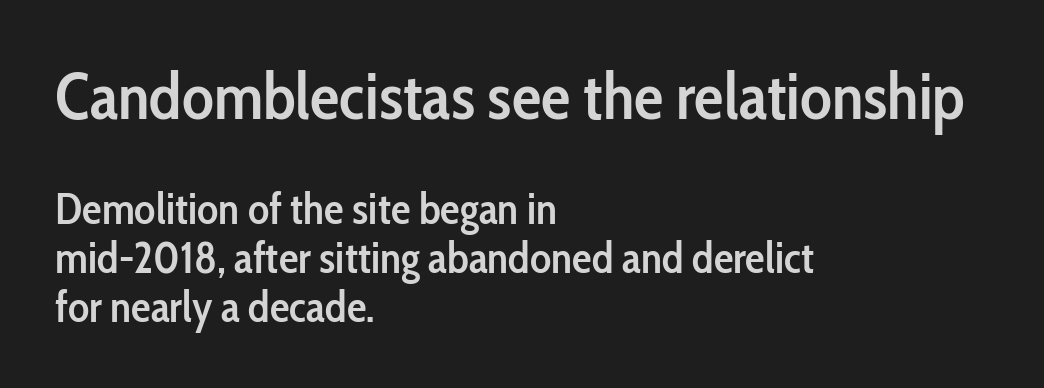
A sans-serif font was chosen for this passage. The letters are semibold — heavier than regular but short of a full bold. This sample uses plain, unmodified letter spacing. This sample trades vertical openness for compactness between lines.
